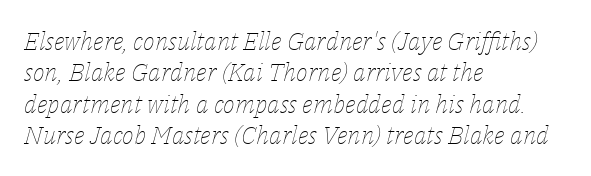
Q: Is the text bold? A: No.
Q: Is the text italic (slanted)? A: Yes, it leans right by about 14 degrees.
Q: Is the text underlined? A: No.
Q: How is the paragraph aligned? A: Left-aligned.
Q: Is the spacing between letters normal or unusually wide? A: Normal.
Q: Is the spacing between lines tight, normal or loose? A: Normal.
